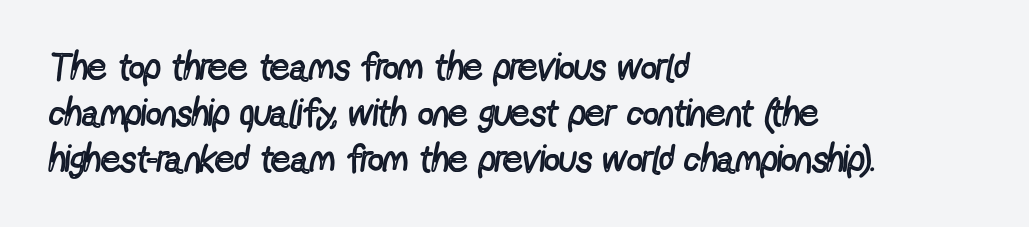
{"serif": "no", "bold": "no", "weight": "regular", "width": "condensed", "x_height": "medium", "monospaced": "no", "underline": "no", "align": "left", "line_spacing_ratio": 1.21, "letter_spacing": "normal", "letter_spacing_em": 0.0, "glyph_px": 38}
